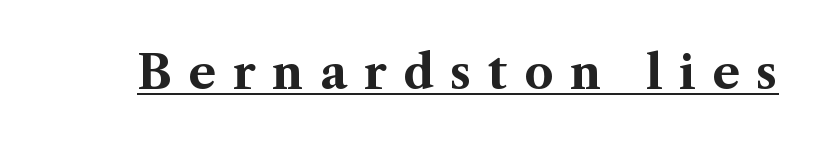
{"serif": "yes", "italic": "no", "bold": "yes", "weight": "bold", "width": "normal", "stroke_contrast": "medium", "x_height": "medium", "monospaced": "no", "underline": "yes", "letter_spacing": "wide", "letter_spacing_em": 0.36, "glyph_px": 46}
